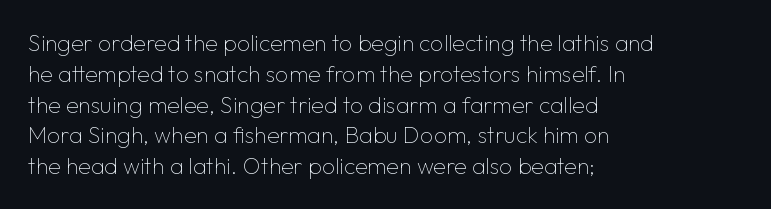
{"italic": "no", "bold": "no", "underline": "no", "align": "left", "line_spacing": "normal", "line_spacing_ratio": 1.34, "letter_spacing": "normal", "letter_spacing_em": 0.0, "glyph_px": 23}
